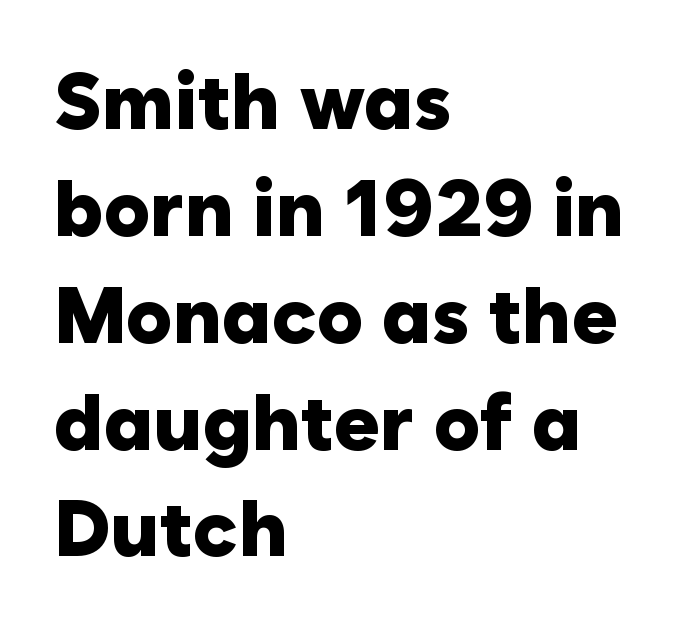
{"serif": "no", "italic": "no", "bold": "yes", "weight": "heavy", "width": "normal", "stroke_contrast": "low", "x_height": "medium", "monospaced": "no", "underline": "no", "align": "left", "line_spacing": "normal", "line_spacing_ratio": 1.37, "letter_spacing": "normal", "letter_spacing_em": 0.0, "glyph_px": 78}
